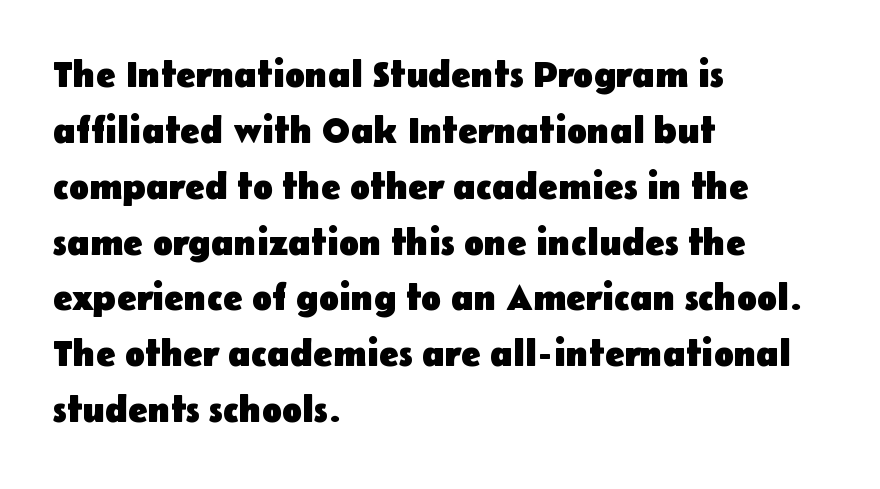
{"serif": "no", "italic": "no", "bold": "yes", "weight": "heavy", "width": "normal", "stroke_contrast": "low", "x_height": "medium", "monospaced": "no", "underline": "no", "align": "left", "line_spacing": "normal", "line_spacing_ratio": 1.51, "letter_spacing": "normal", "letter_spacing_em": 0.0, "glyph_px": 37}
